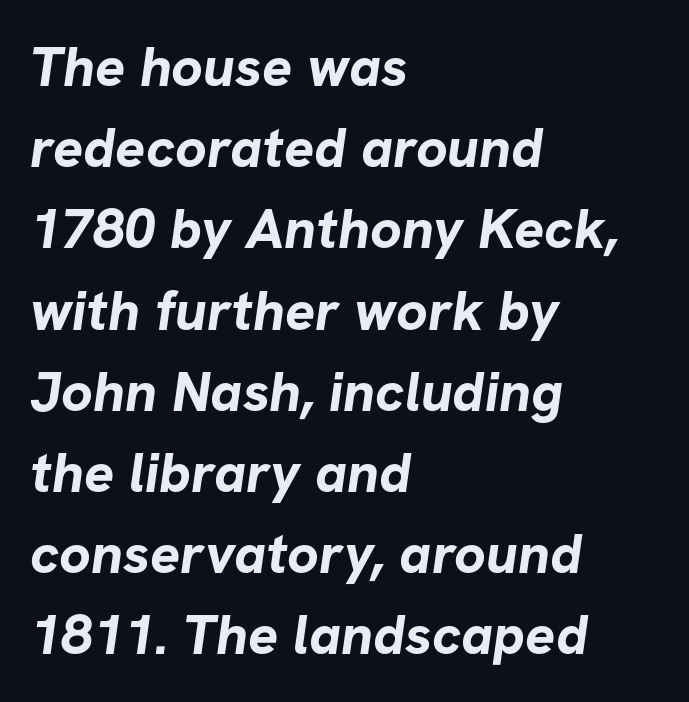
{"serif": "no", "bold": "yes", "weight": "bold", "width": "normal", "stroke_contrast": "low", "x_height": "medium", "monospaced": "no", "underline": "no", "align": "left", "line_spacing": "normal", "line_spacing_ratio": 1.45, "letter_spacing": "normal", "letter_spacing_em": 0.0, "glyph_px": 56}
